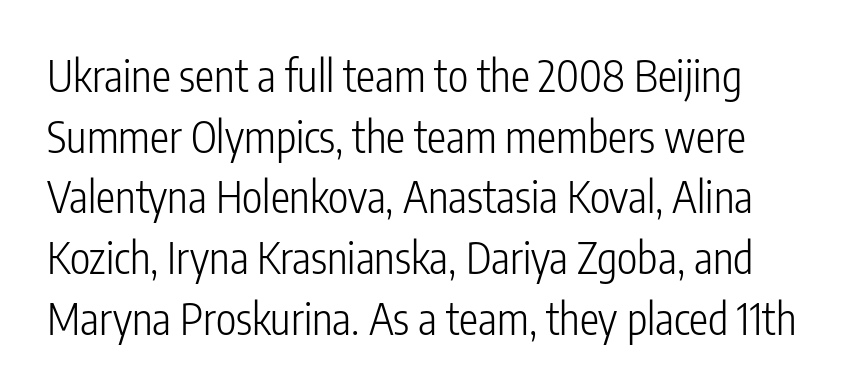
{"serif": "no", "italic": "no", "bold": "no", "weight": "light", "width": "condensed", "stroke_contrast": "low", "x_height": "medium", "monospaced": "no", "underline": "no", "line_spacing": "normal", "line_spacing_ratio": 1.41, "letter_spacing": "normal", "letter_spacing_em": 0.0, "glyph_px": 43}
